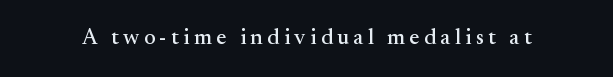
{"italic": "no", "underline": "no", "letter_spacing": "wide", "letter_spacing_em": 0.2, "glyph_px": 22}
